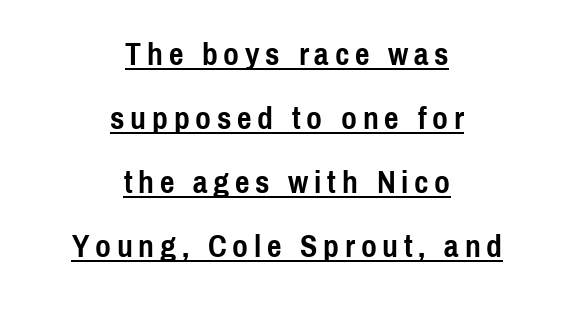
Q: Is the text bold? A: Yes.
Q: Is the text italic (slanted)? A: No, it is upright.
Q: Is the typeface a serif or a sans-serif typeface? A: Sans-serif.
Q: Is the text underlined? A: Yes.
Q: How is the paragraph aligned? A: Centered.
Q: Is the spacing between lines tight, normal or loose? A: Loose.
Q: Width (condensed, normal, or wide)? A: Condensed.
Q: x-height? A: Medium.
Q: Monospaced? A: No.
